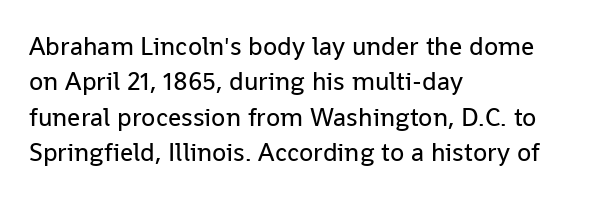
Vertically, the passage feels balanced, rows spaced as you'd expect. No italicization has been applied; the sample stays upright. A bare baseline throughout the passage. Think standard paragraph weight, or any step lighter than that.
